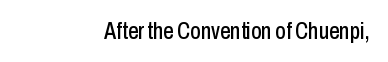
Each word holds together tightly as a unit, with standard inter-letter gaps. Posture: upright roman. The specimen omits any rule beneath the text block's lines.
